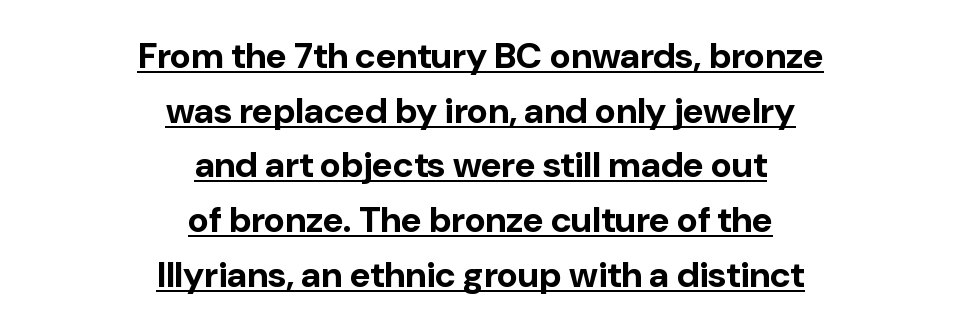
The image shows 36 px bold sans-serif type, upright; set centered, normal line spacing (1.52x), normal letter spacing, underlined; low stroke contrast and a medium x-height.
